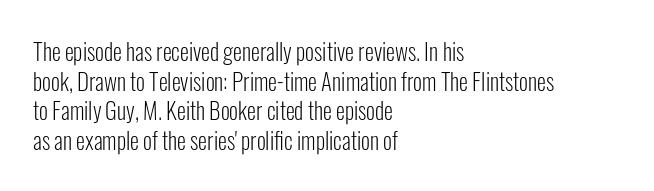
Q: Is the text bold? A: No.
Q: Is the text italic (slanted)? A: No, it is upright.
Q: Is the text underlined? A: No.
Q: How is the paragraph aligned? A: Left-aligned.
Q: Is the spacing between letters normal or unusually wide? A: Normal.
Q: Is the spacing between lines tight, normal or loose? A: Normal.
